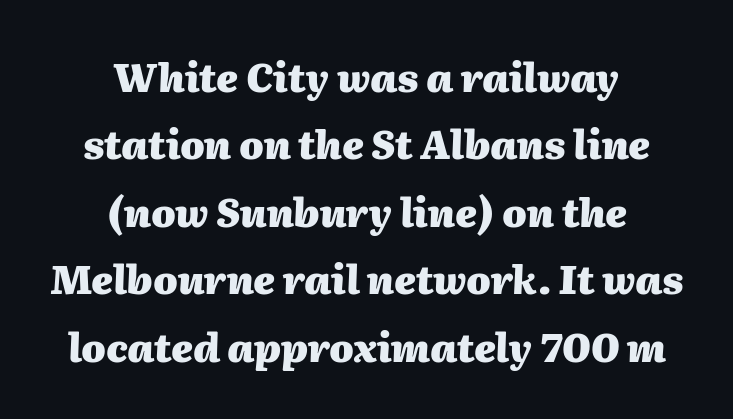
{"italic": "yes", "lean": "right", "slant_degrees": 2, "bold": "yes", "weight": "heavy", "width": "normal", "stroke_contrast": "medium", "x_height": "medium", "monospaced": "no", "underline": "no", "align": "center", "line_spacing_ratio": 1.73, "letter_spacing": "normal", "letter_spacing_em": 0.0, "glyph_px": 39}
